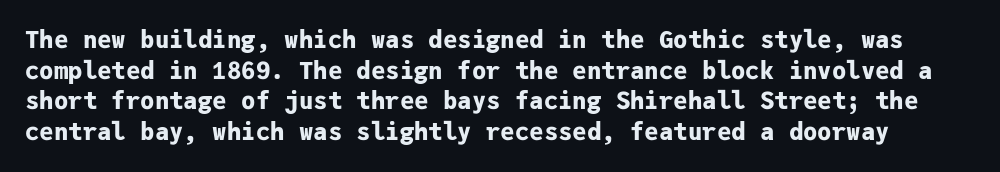
{"italic": "no", "bold": "yes", "underline": "no", "line_spacing": "normal", "line_spacing_ratio": 1.28, "letter_spacing": "normal", "letter_spacing_em": 0.0, "glyph_px": 24}
